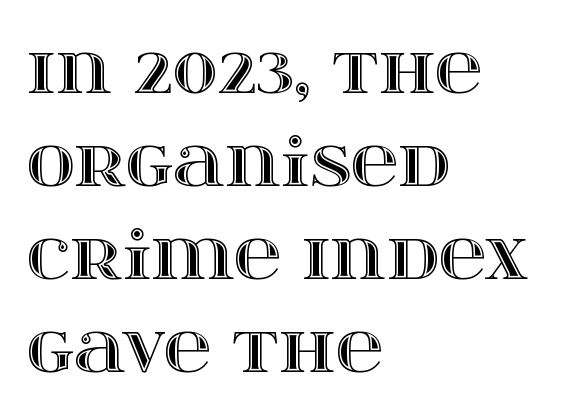
{"italic": "no", "width": "wide", "x_height": "large", "monospaced": "no", "underline": "no", "align": "left", "line_spacing": "normal", "line_spacing_ratio": 1.41, "letter_spacing": "normal", "letter_spacing_em": 0.0, "glyph_px": 66}
